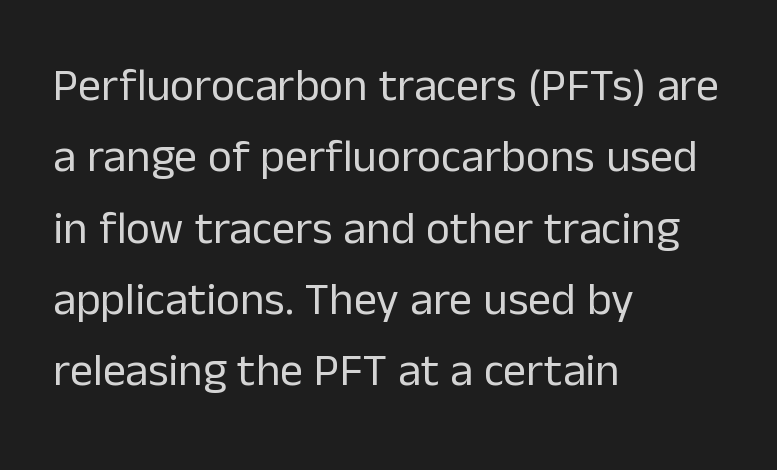
Q: Is the text bold? A: No.
Q: Is the text italic (slanted)? A: No, it is upright.
Q: Is the typeface a serif or a sans-serif typeface? A: Sans-serif.
Q: Is the text underlined? A: No.
Q: How is the paragraph aligned? A: Left-aligned.
Q: Is the spacing between letters normal or unusually wide? A: Normal.
Q: Is the spacing between lines tight, normal or loose? A: Normal.
Q: Width (condensed, normal, or wide)? A: Normal.
Q: Stroke contrast? A: Low.
Q: x-height? A: Medium.
Q: Monospaced? A: No.
